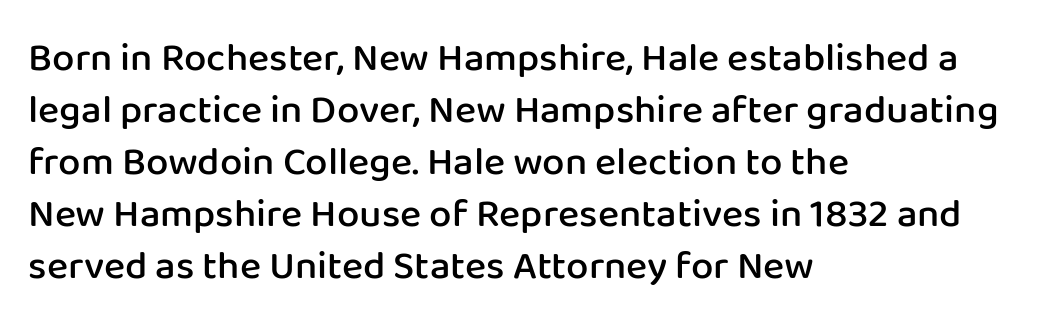
The image shows 40 px semibold sans-serif type, upright; set left-aligned, normal line spacing (1.3x), normal letter spacing, not underlined; low stroke contrast and a medium x-height.
